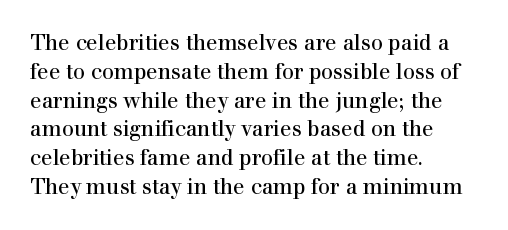
{"italic": "no", "underline": "no", "align": "left", "line_spacing": "normal", "line_spacing_ratio": 1.37, "letter_spacing": "normal", "letter_spacing_em": 0.0, "glyph_px": 21}
